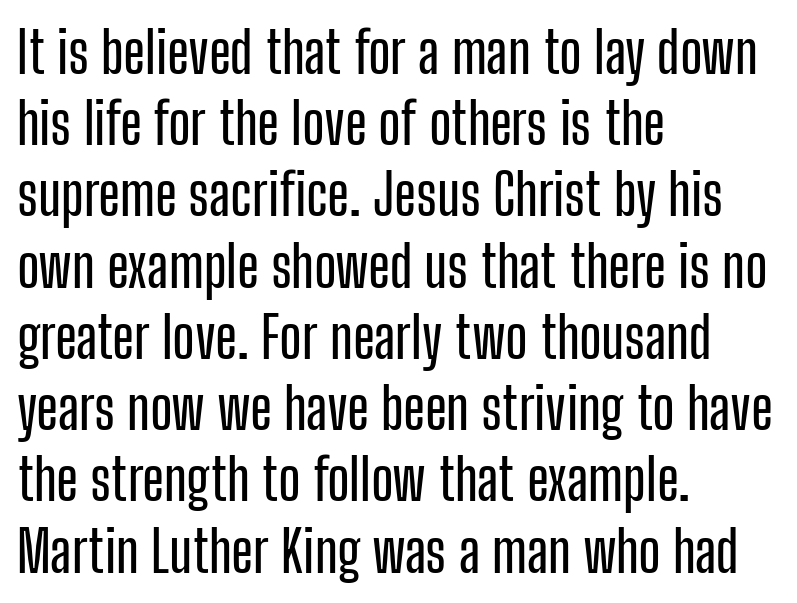
Does extra space separate the letters? No, they use regular spacing. Varying glyph widths throughout — classic text-font behaviour. Regular leading. The letters stand straight up with perfectly vertical stems. This sample uses a sans-serif face. Underline: absent.
